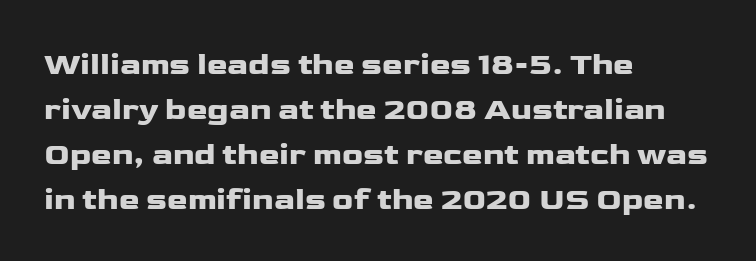
The image shows 31 px wide sans-serif type, upright; set left-aligned, normal line spacing (1.45x), normal letter spacing, not underlined; low stroke contrast and a medium x-height.
